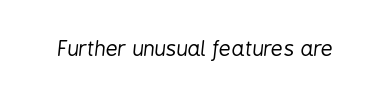
The image shows 21 px text type, italic (leaning right); set normal letter spacing, not underlined.
